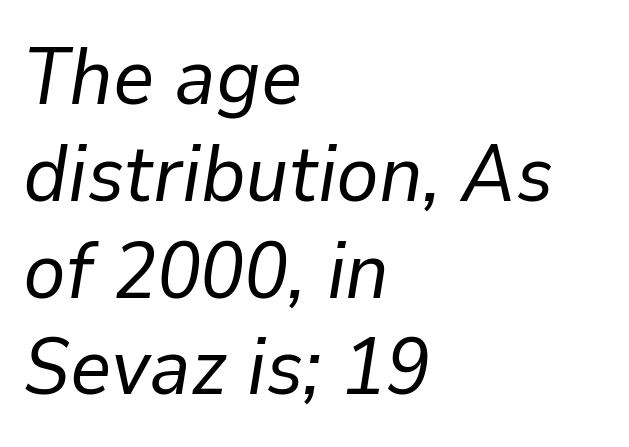
{"italic": "yes", "lean": "right", "slant_degrees": 9, "bold": "no", "weight": "regular", "width": "normal", "stroke_contrast": "low", "x_height": "medium", "monospaced": "no", "underline": "no", "align": "left", "line_spacing_ratio": 1.21, "letter_spacing": "normal", "letter_spacing_em": 0.0, "glyph_px": 80}
